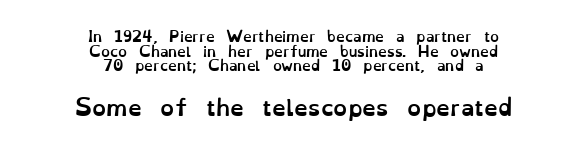
Q: Is the text bold? A: Yes.
Q: Is the text italic (slanted)? A: No, it is upright.
Q: Is the text underlined? A: No.
Q: How is the paragraph aligned? A: Centered.
Q: Is the spacing between letters normal or unusually wide? A: Normal.
Q: Is the spacing between lines tight, normal or loose? A: Tight.
Q: Which block of text is set in a larger size, the first (top) or the second (bottom)? A: The second (bottom) one.
